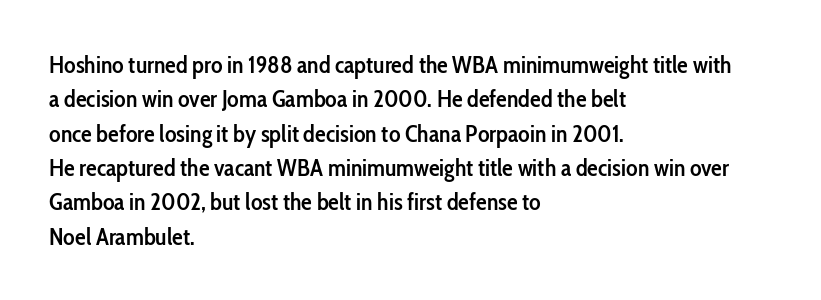
The image shows 24 px text type, upright; set left-aligned, normal line spacing (1.43x), normal letter spacing, not underlined.
